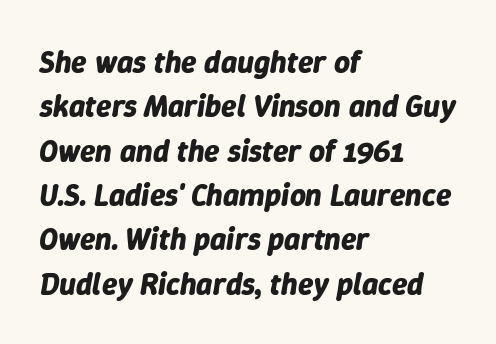
{"italic": "yes", "lean": "right", "slant_degrees": 9, "bold": "yes", "weight": "bold", "width": "normal", "stroke_contrast": "low", "x_height": "medium", "monospaced": "no", "underline": "no", "align": "left", "line_spacing": "normal", "line_spacing_ratio": 1.43, "letter_spacing": "normal", "letter_spacing_em": 0.0, "glyph_px": 31}
